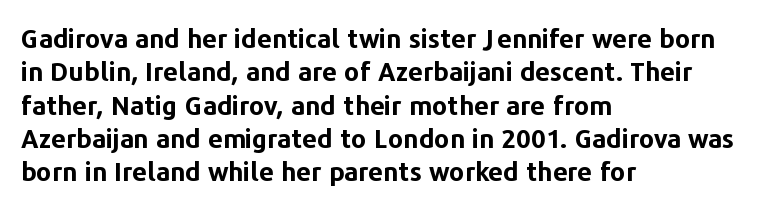
In terms of posture, this sample is upright. Look at the stroke-to-counter ratio: heavy, a bold. Notice how descenders clear the ascenders below comfortably — that's standard leading. The zone under the glyphs is completely vacant. The rendering keeps characters at their native spacing.
